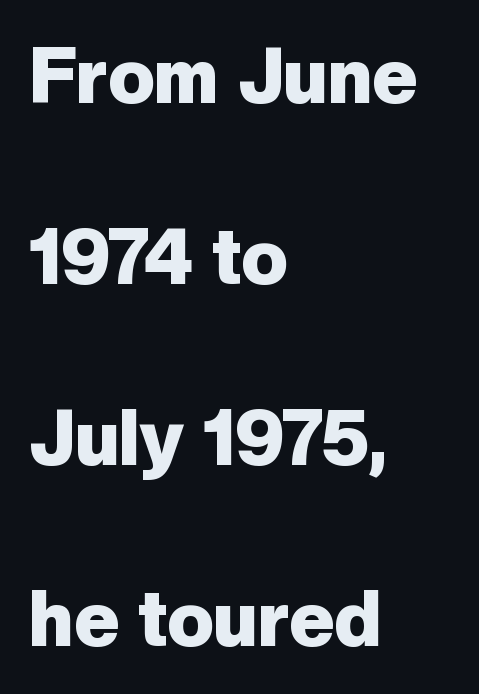
{"serif": "no", "italic": "no", "bold": "yes", "weight": "heavy", "width": "normal", "stroke_contrast": "low", "x_height": "medium", "monospaced": "no", "underline": "no", "align": "left", "line_spacing": "loose", "line_spacing_ratio": 2.35, "letter_spacing": "normal", "letter_spacing_em": 0.0, "glyph_px": 77}
